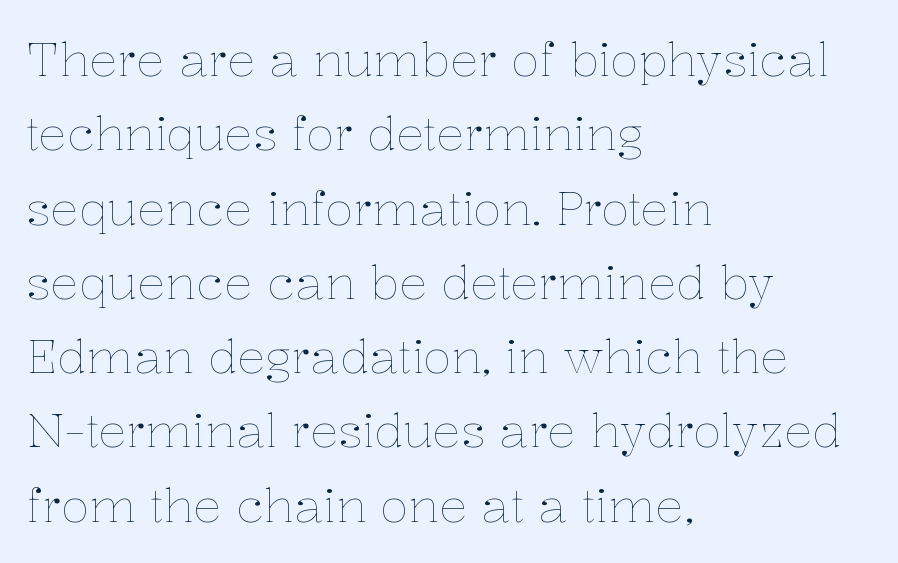
The image shows 47 px thin type, upright; set left-aligned, normal line spacing (1.58x), normal letter spacing, not underlined; low stroke contrast and a medium x-height.
